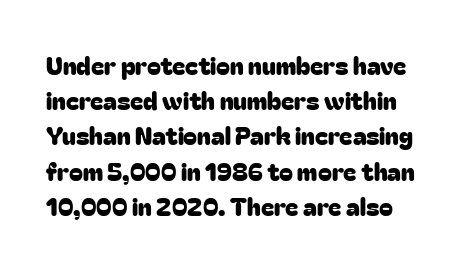
This sample keeps an unexceptional amount of space between lines. Each word holds together tightly as a unit, with standard inter-letter gaps. The words here are not underlined. Ascenders rise straight up at ninety degrees.
